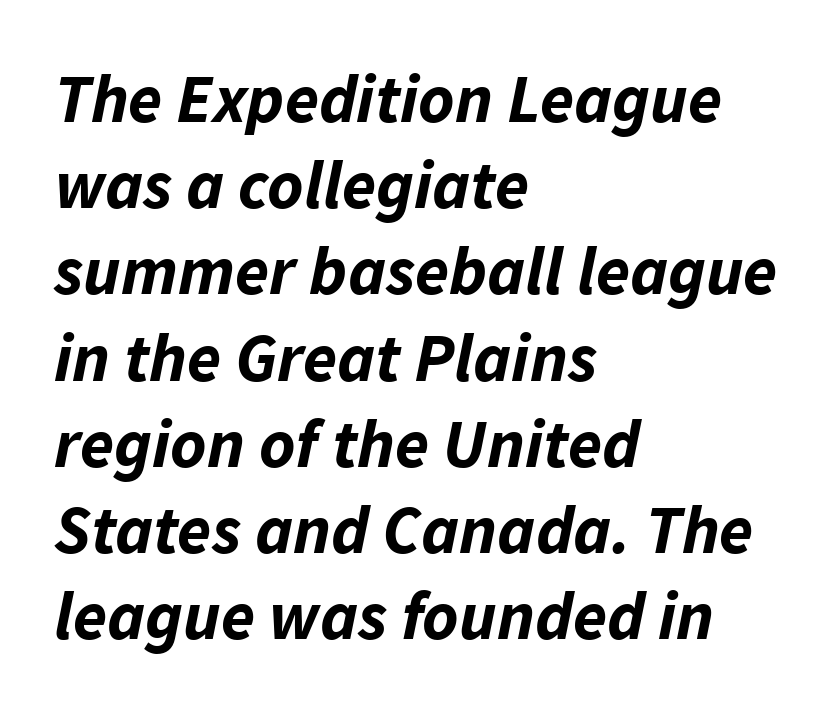
The image shows 69 px bold type, italic (leaning right); set left-aligned, normal line spacing (1.25x), normal letter spacing, not underlined; low stroke contrast and a medium x-height.
